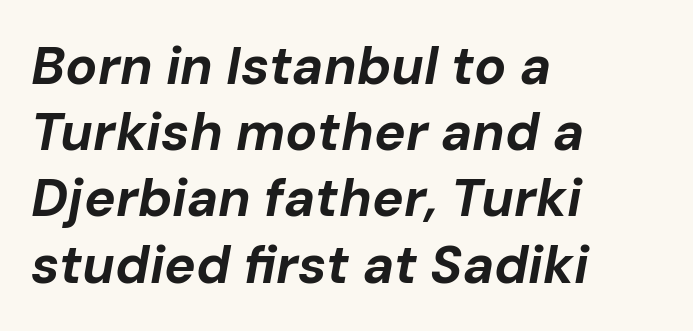
Q: Is the text bold? A: Yes.
Q: Is the text italic (slanted)? A: Yes, it leans right by about 10 degrees.
Q: Is the text underlined? A: No.
Q: How is the paragraph aligned? A: Left-aligned.
Q: Is the spacing between letters normal or unusually wide? A: Normal.
Q: Is the spacing between lines tight, normal or loose? A: Normal.
Q: Width (condensed, normal, or wide)? A: Normal.
Q: Stroke contrast? A: Low.
Q: x-height? A: Medium.
Q: Monospaced? A: No.
